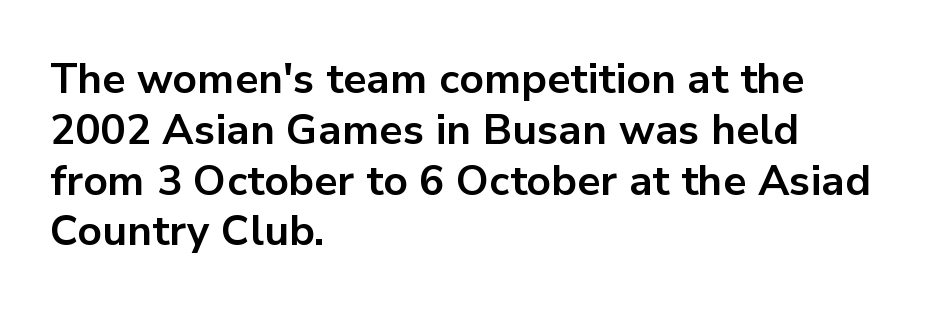
The image shows 42 px bold sans-serif type, upright; set left-aligned, line spacing 1.21x, normal letter spacing, not underlined; low stroke contrast and a medium x-height.
